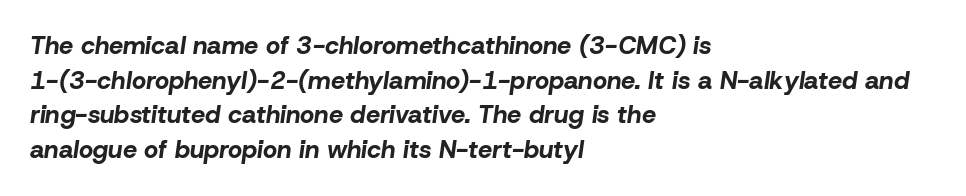
The image shows 25 px bold type, italic (leaning right); set left-aligned, normal line spacing (1.39x), normal letter spacing, not underlined.
